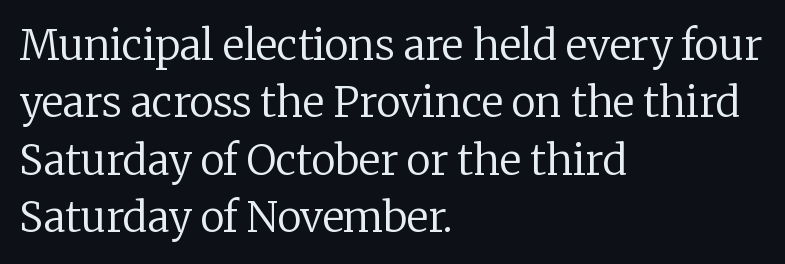
This is not heavy type; no bold has been used. Horizontal bands of white between lines are of average thickness. Each letter's strokes conclude with small projecting serifs. Observe the ordinary spacing: letters are neighbours, not strangers. The zone under the glyphs is completely vacant. Here the designer chose a conventional face with non-uniform glyph widths.
